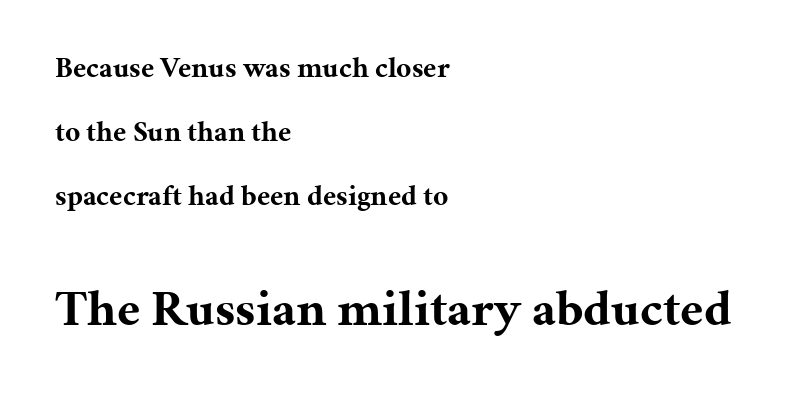
The image shows 51 px bold serif type, upright; set left-aligned, loose line spacing (2.21x), normal letter spacing, not underlined; the second (bottom) block is 1.76x larger; medium stroke contrast and a medium x-height.
